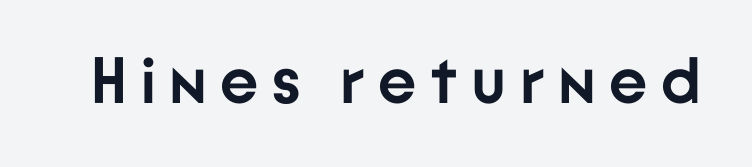
{"serif": "no", "italic": "no", "bold": "yes", "weight": "semibold", "width": "normal", "stroke_contrast": "low", "x_height": "medium", "monospaced": "no", "underline": "no", "letter_spacing": "wide", "letter_spacing_em": 0.21, "glyph_px": 65}
